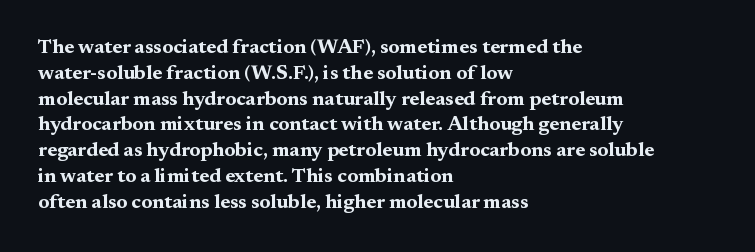
A typesetter would call this zero additional tracking. A classic flush-left, rag-right setting is used for this passage. The letters stand upright; this is a roman face. The glyphs are unaccompanied by any horizontal stroke below them. Line spacing here is normal.
